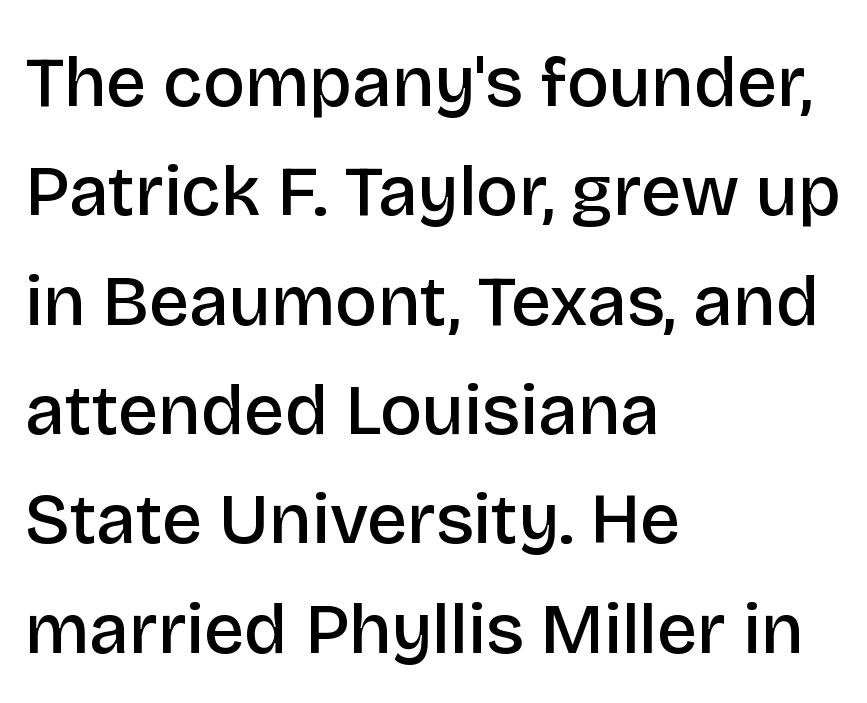
Q: Is the text bold? A: Semi-bold.
Q: Is the text italic (slanted)? A: No, it is upright.
Q: Is the typeface a serif or a sans-serif typeface? A: Sans-serif.
Q: Is the text underlined? A: No.
Q: How is the paragraph aligned? A: Left-aligned.
Q: Is the spacing between letters normal or unusually wide? A: Normal.
Q: Is the spacing between lines tight, normal or loose? A: Normal.
Q: Width (condensed, normal, or wide)? A: Normal.
Q: Stroke contrast? A: Low.
Q: x-height? A: Large.
Q: Monospaced? A: No.
